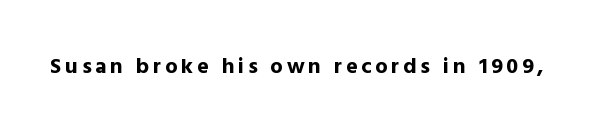
Weight check: bold — yes, fully. Rule under the text: the space is simply empty. Quick note: not italic, upright.
